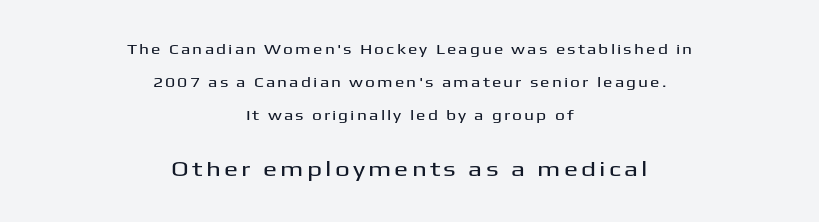
Q: Is the text italic (slanted)? A: No, it is upright.
Q: Is the text underlined? A: No.
Q: How is the paragraph aligned? A: Centered.
Q: Is the spacing between lines tight, normal or loose? A: Loose.
Q: Which block of text is set in a larger size, the first (top) or the second (bottom)? A: The second (bottom) one.
